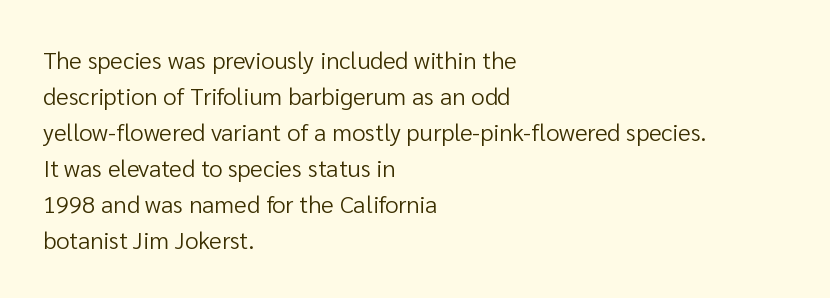
Q: Is the text bold? A: No.
Q: Is the text italic (slanted)? A: No, it is upright.
Q: Is the text underlined? A: No.
Q: How is the paragraph aligned? A: Left-aligned.
Q: Is the spacing between letters normal or unusually wide? A: Normal.
Q: Is the spacing between lines tight, normal or loose? A: Normal.
